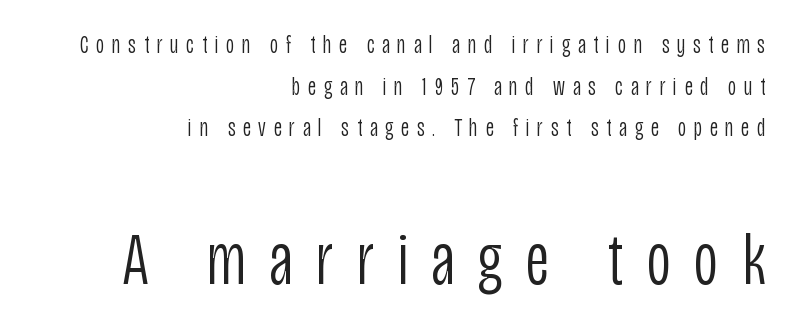
Bold? No — there's no thickening of the strokes. The zone under the glyphs is completely vacant. Vertical strokes here are truly vertical. Does the copy run flush right? Yes — the right margin is perfectly even. A typesetter would call this leading conventional body-copy spacing.
